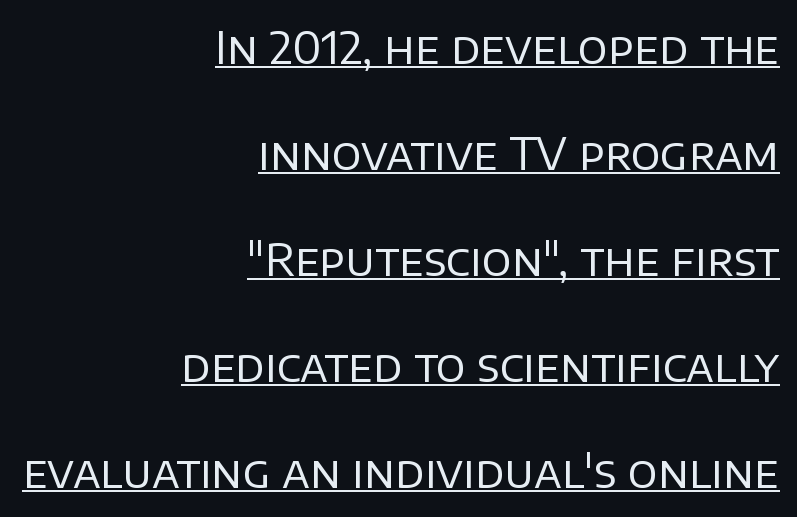
Q: Is the text bold? A: No.
Q: Is the text italic (slanted)? A: No, it is upright.
Q: Is the typeface a serif or a sans-serif typeface? A: Sans-serif.
Q: Is the text underlined? A: Yes.
Q: How is the paragraph aligned? A: Right-aligned.
Q: Is the spacing between letters normal or unusually wide? A: Normal.
Q: Is the spacing between lines tight, normal or loose? A: Loose.
Q: Width (condensed, normal, or wide)? A: Normal.
Q: Stroke contrast? A: Low.
Q: x-height? A: Large.
Q: Monospaced? A: No.
